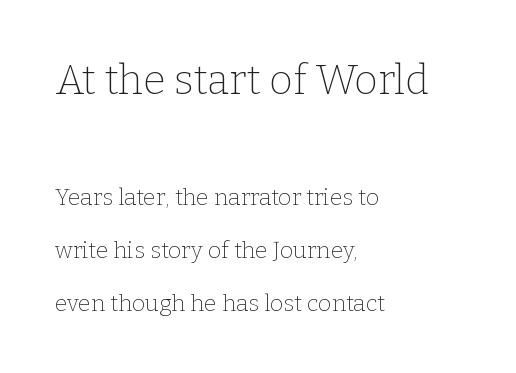
The image shows 41 px thin serif type, upright; set left-aligned, loose line spacing (2.31x), normal letter spacing, not underlined; the first (top) block is 1.78x larger; low stroke contrast and a medium x-height.
